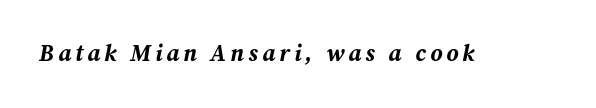
Bold? Absolutely — the strokes are thick and heavy. Rendered with sloped, italic letterforms. The gap between lines stays unmarked.
